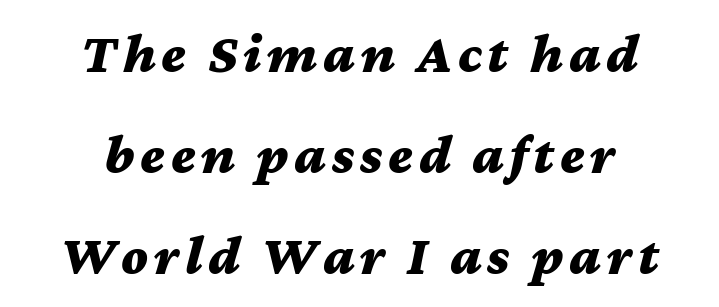
Notice how thick the strokes are: this is what a full bold looks like. One-word summary of the alignment: center. The lettering tilts uniformly, giving the passage an italic look. The words here are not underlined. Note the varied advance widths — an 'i' is clearly narrower than an 'm'.
